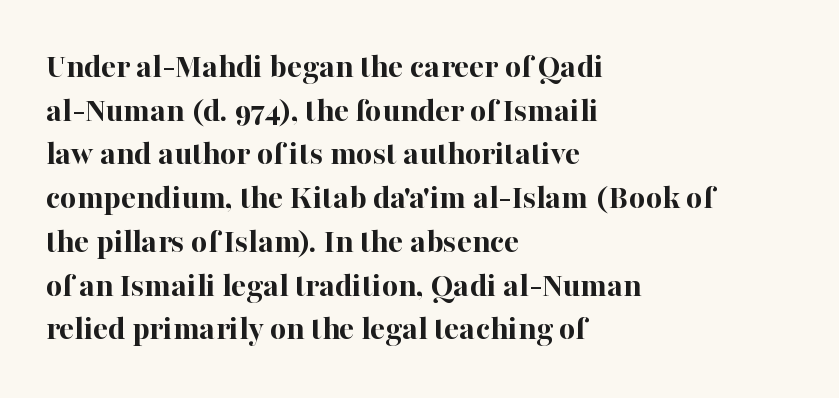
The passage shown is typed in a proportional face where columns would drift. The glyphs in this specimen are seriffed. Chunky letters — that's bold for sure. Default kerning and tracking; the words read as compact shapes. In terms of leading, this rendering sits right in the middle. Visually the block forms a straight wall on the left and a jagged coastline on the right.
